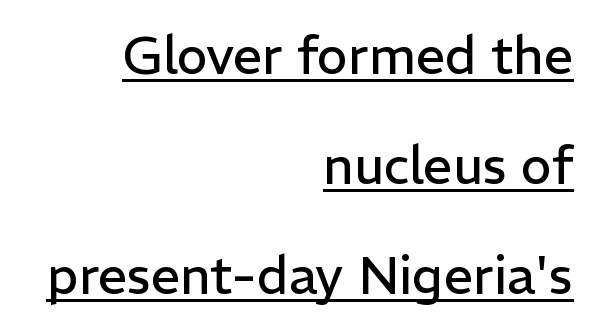
The image shows 52 px regular-weight sans-serif type, upright; set right-aligned, loose line spacing (2.12x), normal letter spacing, underlined; low stroke contrast and a medium x-height.
